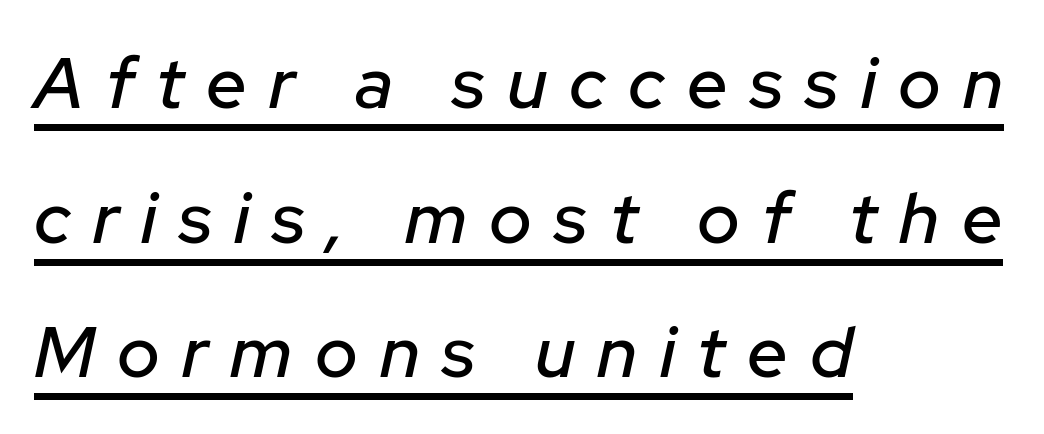
{"italic": "yes", "lean": "right", "slant_degrees": 12, "width": "normal", "stroke_contrast": "low", "x_height": "medium", "monospaced": "no", "underline": "yes", "align": "left", "line_spacing_ratio": 1.87, "letter_spacing": "wide", "letter_spacing_em": 0.31, "glyph_px": 72}
